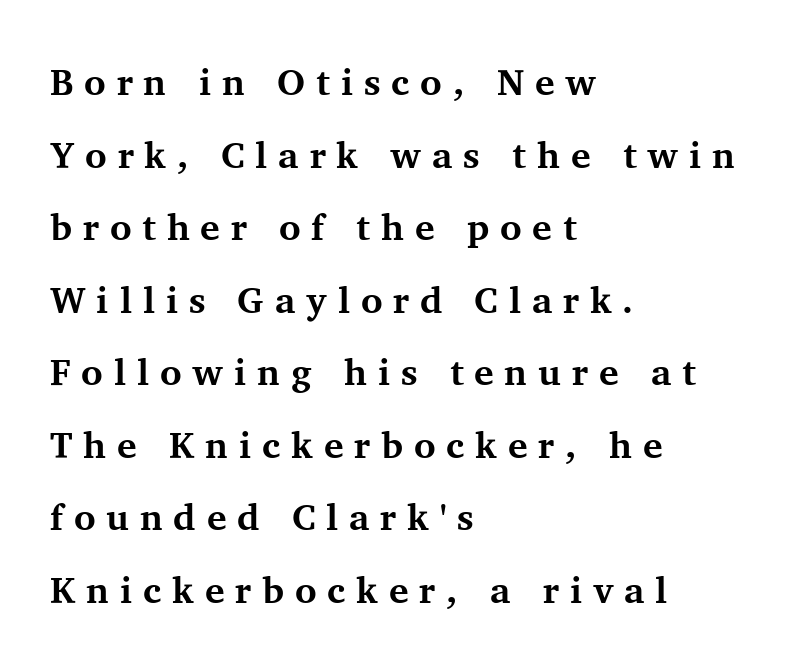
{"serif": "yes", "italic": "no", "bold": "yes", "weight": "bold", "width": "normal", "stroke_contrast": "medium", "x_height": "medium", "monospaced": "no", "underline": "no", "align": "left", "line_spacing": "loose", "line_spacing_ratio": 1.96, "letter_spacing": "wide", "letter_spacing_em": 0.29, "glyph_px": 37}
